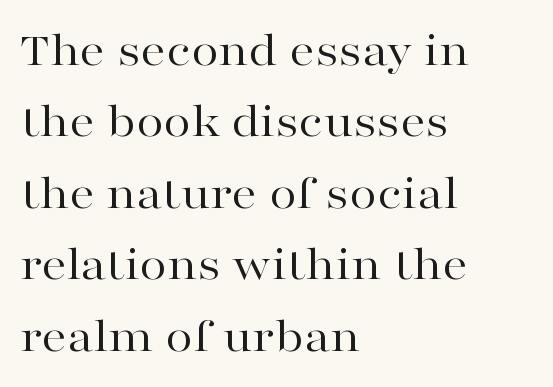
The image shows 50 px regular-weight, wide serif type, upright; set left-aligned, normal line spacing (1.43x), normal letter spacing, not underlined; high stroke contrast and a medium x-height.
